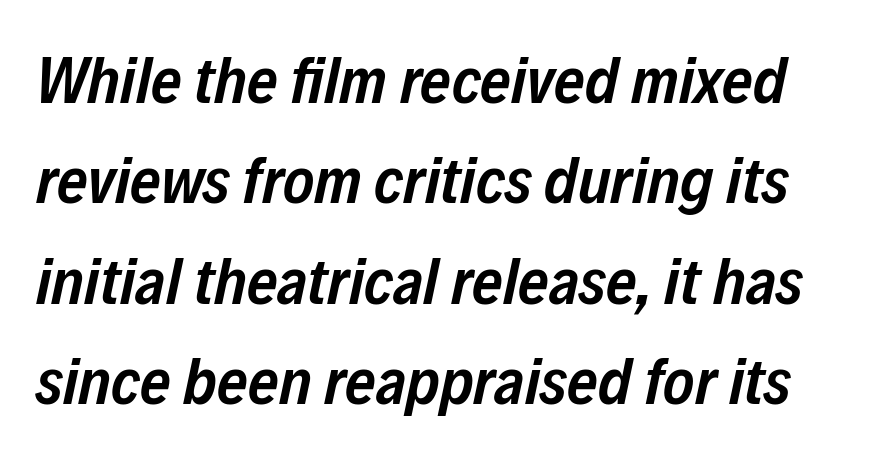
{"italic": "yes", "lean": "right", "slant_degrees": 12, "bold": "semi", "weight": "semibold", "width": "condensed", "stroke_contrast": "low", "x_height": "medium", "monospaced": "no", "underline": "no", "line_spacing": "normal", "line_spacing_ratio": 1.52, "letter_spacing": "normal", "letter_spacing_em": 0.0, "glyph_px": 66}
